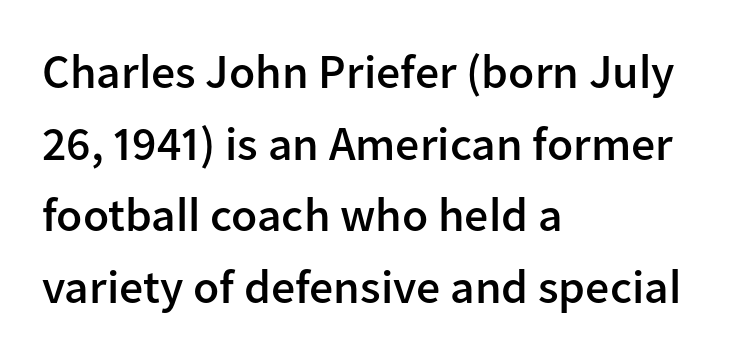
The image shows 48 px semibold sans-serif type, upright; set left-aligned, normal line spacing (1.49x), normal letter spacing, not underlined; low stroke contrast and a medium x-height.
